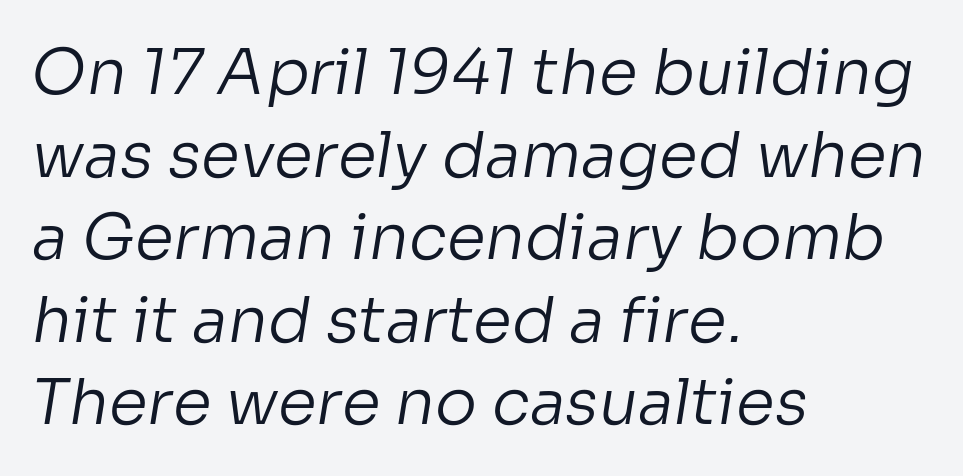
The image shows 63 px regular-weight sans-serif type; set left-aligned, normal line spacing (1.31x), normal letter spacing, not underlined; low stroke contrast and a medium x-height.
